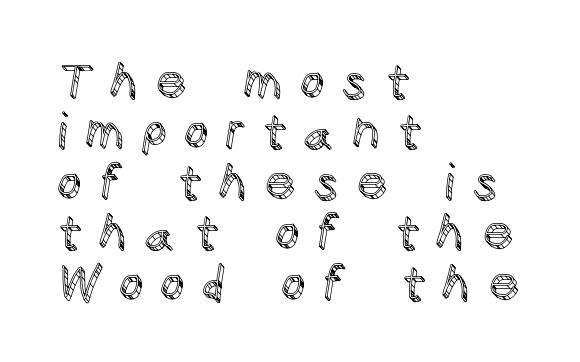
The image shows 49 px text type; set left-aligned, tight line spacing (1.03x), unusually wide letter spacing (+0.34 em), not underlined; a large x-height.
